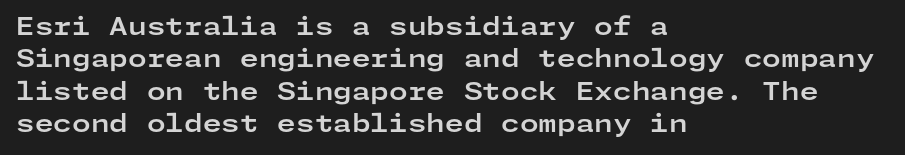
{"italic": "no", "bold": "yes", "underline": "no", "align": "left", "line_spacing": "normal", "line_spacing_ratio": 1.35, "letter_spacing": "normal", "letter_spacing_em": 0.0, "glyph_px": 24}
